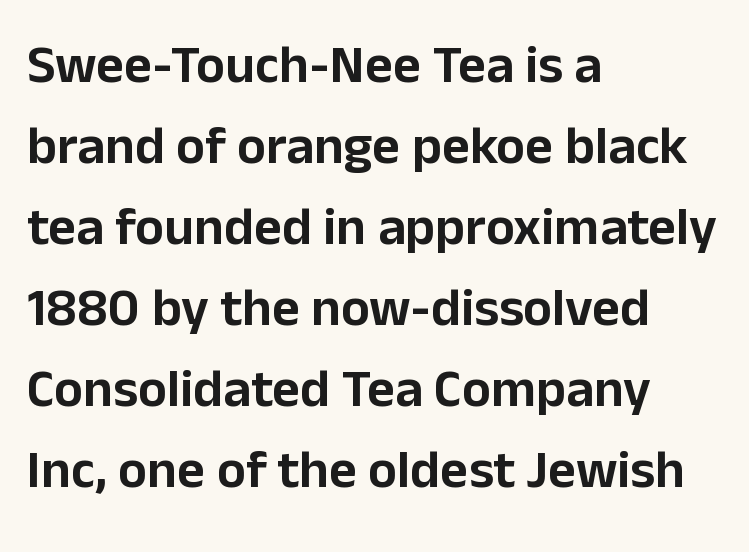
Notice how the stems are strictly vertical — no italics here. The face used here is a sans, in the tradition of grotesques and geometrics. This sample is left-justified, so line endings fall wherever the words run out. The face used here is proportionally spaced, like ordinary book or web type. The passage shown stacks its lines at a standard gap. Descender tails drop into unmarked territory.
